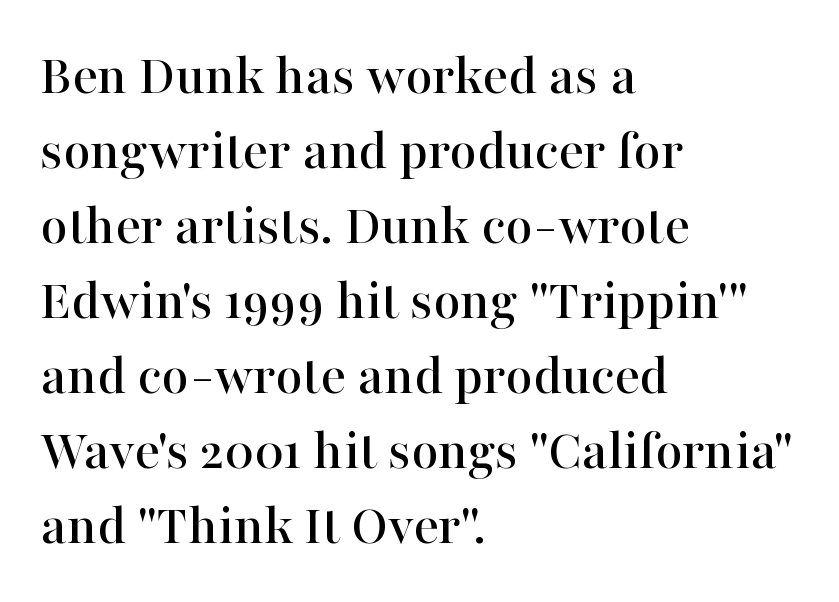
Q: Is the text italic (slanted)? A: No, it is upright.
Q: Is the typeface a serif or a sans-serif typeface? A: Serif.
Q: Is the text underlined? A: No.
Q: How is the paragraph aligned? A: Left-aligned.
Q: Is the spacing between letters normal or unusually wide? A: Normal.
Q: Is the spacing between lines tight, normal or loose? A: Normal.
Q: Width (condensed, normal, or wide)? A: Normal.
Q: Stroke contrast? A: High.
Q: x-height? A: Medium.
Q: Monospaced? A: No.
